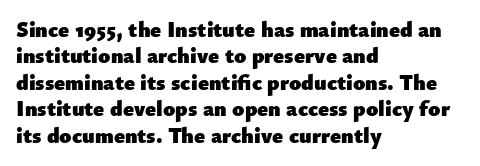
Stroke thickness is high; the sample reads as a true bold. Underline: absent. The horizontal fit of the characters is conventional and even. Do the letters lean? They stand straight. Horizontal alignment here is leftward, the default for most running prose.
